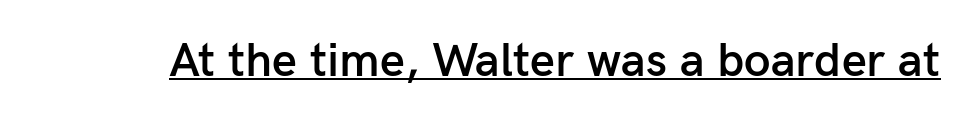
Each glyph is drawn with semibold strokes, heavier than normal yet not fully bold. A continuous stroke trails under the words, as in a hyperlink. Between one letter and the next there's only the usual sliver of space. Looks like regular typesetting: each glyph gets only the width it needs. This is the regular roman posture of the typeface. This is sans-serif lettering, the kind often seen on screens and signage.
